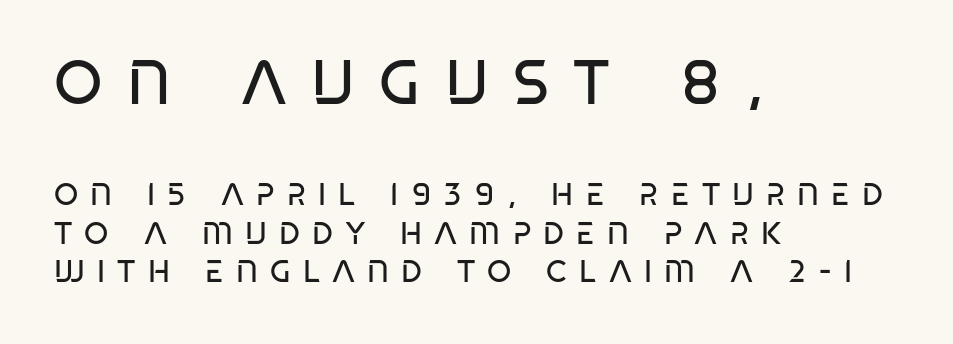
{"serif": "no", "bold": "no", "weight": "regular", "width": "condensed", "stroke_contrast": "low", "x_height": "large", "monospaced": "no", "underline": "no", "align": "left", "line_spacing_ratio": 1.24, "letter_spacing": "wide", "letter_spacing_em": 0.39, "larger_block": "first", "size_ratio": 2.0, "glyph_px": 62}
